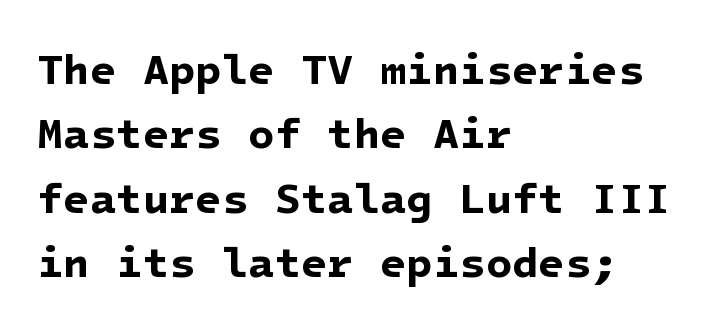
{"serif": "no", "bold": "yes", "weight": "bold", "width": "normal", "stroke_contrast": "low", "x_height": "medium", "underline": "no", "align": "left", "line_spacing": "normal", "line_spacing_ratio": 1.5, "letter_spacing": "normal", "letter_spacing_em": 0.0, "glyph_px": 43}
